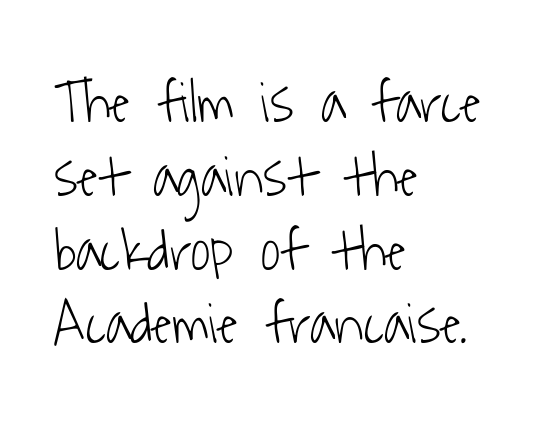
Q: Is the text bold? A: No.
Q: Is the typeface a serif or a sans-serif typeface? A: Sans-serif.
Q: Is the text underlined? A: No.
Q: How is the paragraph aligned? A: Left-aligned.
Q: Is the spacing between letters normal or unusually wide? A: Normal.
Q: Width (condensed, normal, or wide)? A: Condensed.
Q: Stroke contrast? A: Low.
Q: x-height? A: Medium.
Q: Monospaced? A: No.
